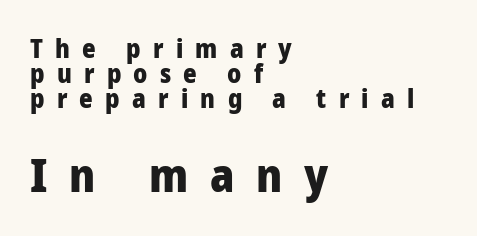
The image shows 46 px heavy sans-serif type, upright; set left-aligned, tight line spacing (0.96x), unusually wide letter spacing (+0.47 em), not underlined; the second (bottom) block is 1.77x larger; low stroke contrast and a medium x-height.
